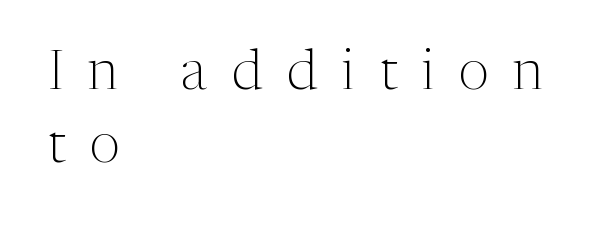
Whoever set this chose a conventional vertical rhythm. The text block is weighted toward the left margin, trailing off unevenly rightward. Examine the stroke ends and you'll spot serifs. You could not count columns in this text — the font is proportionally spaced. The lettering stays uniformly vertical, giving the passage a roman look.
